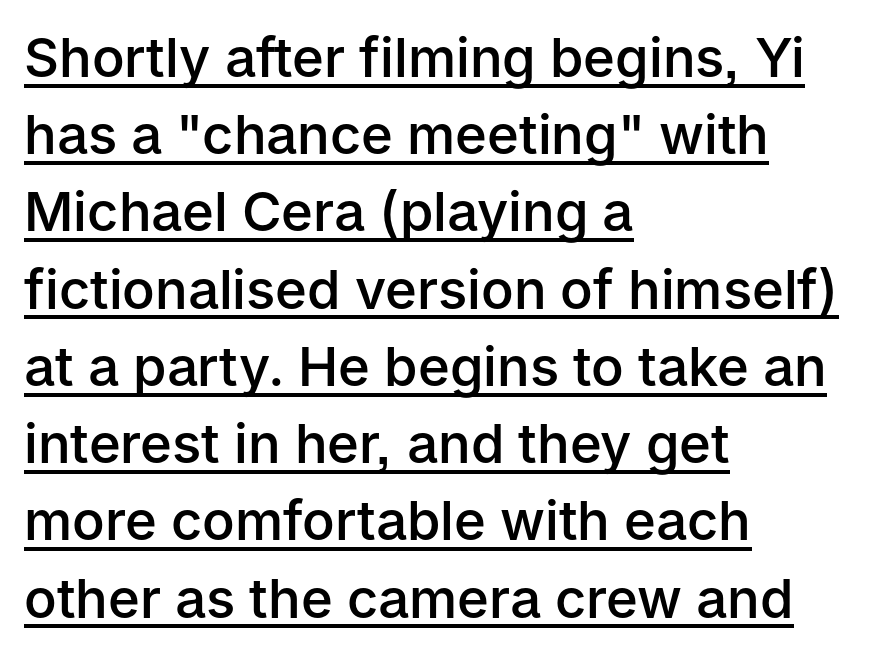
{"serif": "no", "italic": "no", "bold": "semi", "weight": "semibold", "width": "normal", "stroke_contrast": "low", "x_height": "medium", "monospaced": "no", "underline": "yes", "align": "left", "line_spacing": "normal", "line_spacing_ratio": 1.43, "letter_spacing": "normal", "letter_spacing_em": 0.0, "glyph_px": 54}
